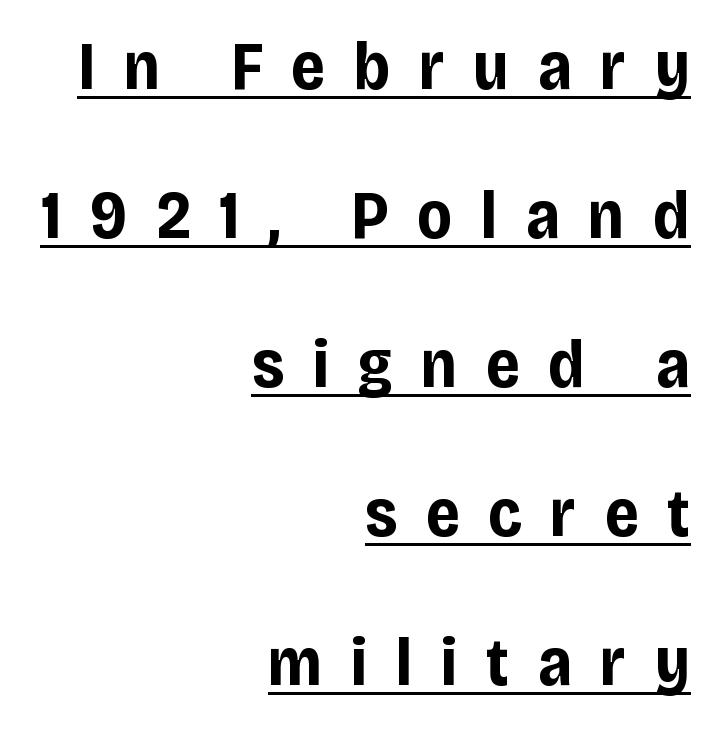
{"serif": "no", "italic": "no", "bold": "yes", "weight": "bold", "width": "condensed", "stroke_contrast": "low", "x_height": "large", "monospaced": "no", "underline": "yes", "align": "right", "line_spacing": "loose", "line_spacing_ratio": 2.19, "letter_spacing": "wide", "letter_spacing_em": 0.42, "glyph_px": 68}
